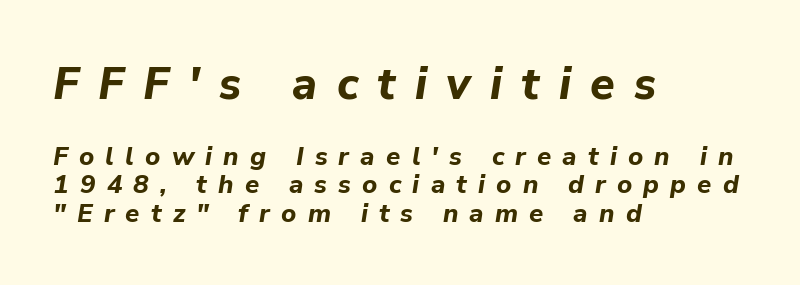
{"italic": "yes", "lean": "right", "slant_degrees": 9, "bold": "yes", "weight": "bold", "width": "normal", "stroke_contrast": "low", "x_height": "medium", "monospaced": "no", "underline": "no", "align": "left", "line_spacing": "tight", "line_spacing_ratio": 1.09, "letter_spacing": "wide", "letter_spacing_em": 0.43, "larger_block": "first", "size_ratio": 1.73, "glyph_px": 45}
